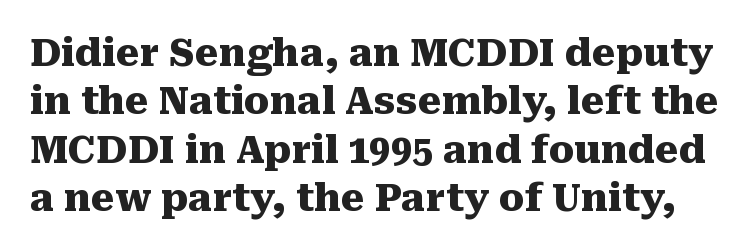
{"serif": "yes", "italic": "no", "bold": "yes", "weight": "heavy", "width": "normal", "stroke_contrast": "medium", "x_height": "medium", "monospaced": "no", "underline": "no", "line_spacing": "normal", "line_spacing_ratio": 1.27, "letter_spacing": "normal", "letter_spacing_em": 0.0, "glyph_px": 38}
